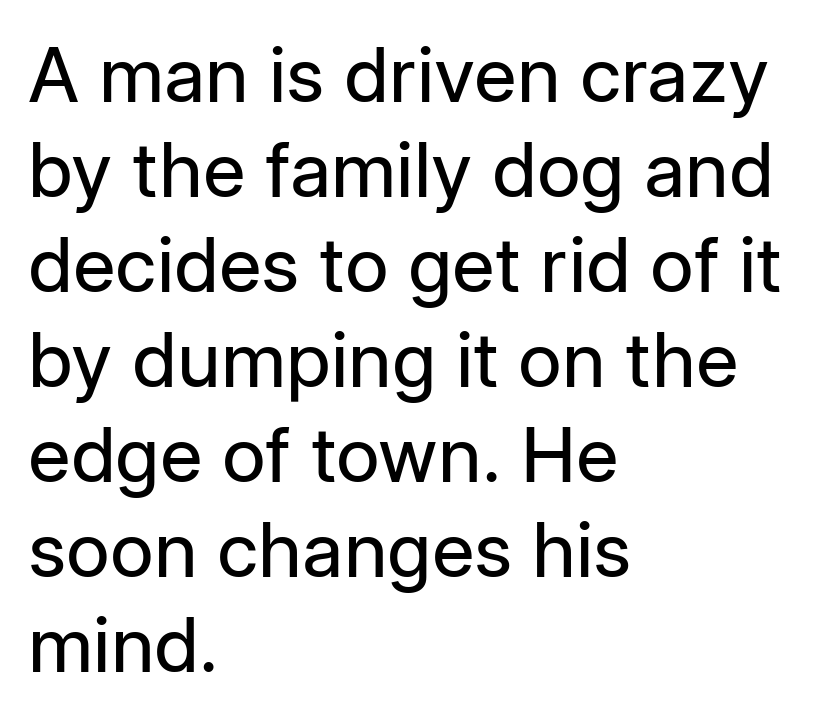
Q: Is the text bold? A: No.
Q: Is the text italic (slanted)? A: No, it is upright.
Q: Is the typeface a serif or a sans-serif typeface? A: Sans-serif.
Q: Is the text underlined? A: No.
Q: How is the paragraph aligned? A: Left-aligned.
Q: Is the spacing between letters normal or unusually wide? A: Normal.
Q: Is the spacing between lines tight, normal or loose? A: Normal.
Q: Width (condensed, normal, or wide)? A: Normal.
Q: Stroke contrast? A: Low.
Q: x-height? A: Medium.
Q: Monospaced? A: No.
